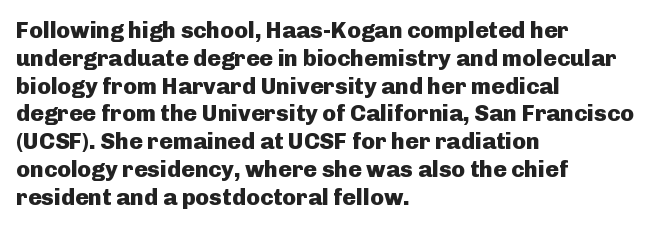
Q: Is the text bold? A: Yes.
Q: Is the text italic (slanted)? A: No, it is upright.
Q: Is the text underlined? A: No.
Q: How is the paragraph aligned? A: Left-aligned.
Q: Is the spacing between letters normal or unusually wide? A: Normal.
